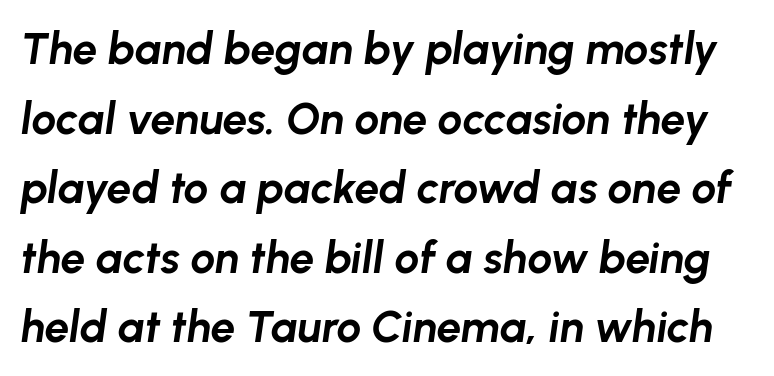
Q: Is the text bold? A: Yes.
Q: Is the text italic (slanted)? A: Yes, it leans right by about 8 degrees.
Q: Is the text underlined? A: No.
Q: Is the spacing between letters normal or unusually wide? A: Normal.
Q: Is the spacing between lines tight, normal or loose? A: Normal.
Q: Width (condensed, normal, or wide)? A: Normal.
Q: Stroke contrast? A: Low.
Q: x-height? A: Medium.
Q: Monospaced? A: No.
